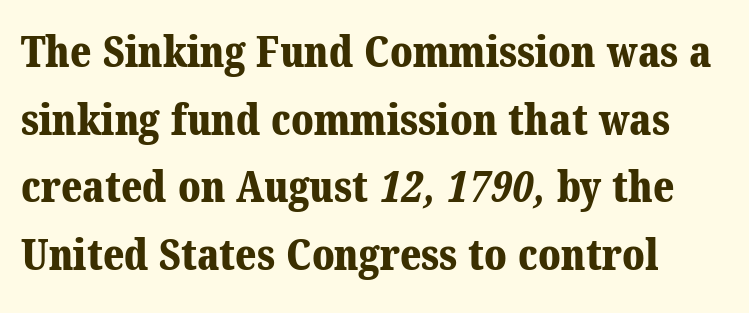
{"serif": "yes", "bold": "yes", "weight": "bold", "width": "normal", "stroke_contrast": "medium", "x_height": "medium", "monospaced": "no", "underline": "no", "line_spacing": "normal", "line_spacing_ratio": 1.57, "letter_spacing": "normal", "letter_spacing_em": 0.0, "glyph_px": 43}
